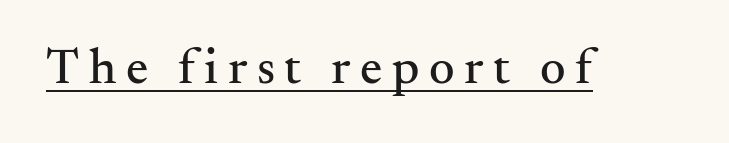
{"serif": "yes", "italic": "no", "width": "normal", "stroke_contrast": "medium", "x_height": "small", "monospaced": "no", "underline": "yes", "glyph_px": 50}
